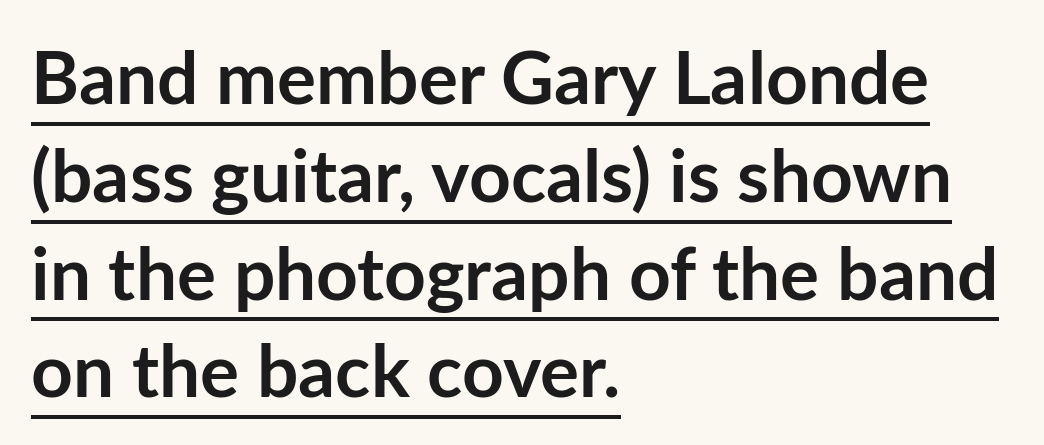
The image shows 73 px semibold sans-serif type, upright; set left-aligned, normal line spacing (1.34x), normal letter spacing, underlined; low stroke contrast and a medium x-height.
